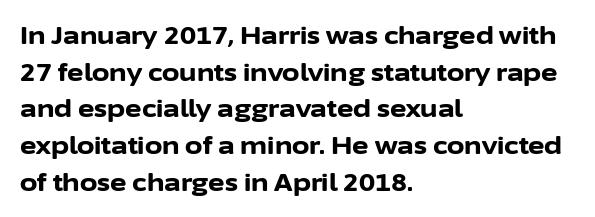
{"italic": "no", "bold": "yes", "underline": "no", "align": "left", "line_spacing": "normal", "line_spacing_ratio": 1.47, "letter_spacing": "normal", "letter_spacing_em": 0.0, "glyph_px": 25}
